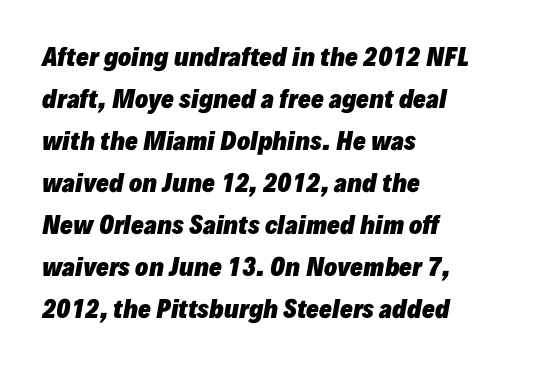
A dark, heavy texture on the line: the type is bold. Each line starts at the same left margin while the right side varies. The tracking reads as untouched default to a designer's eye. The baseline area is clear.
